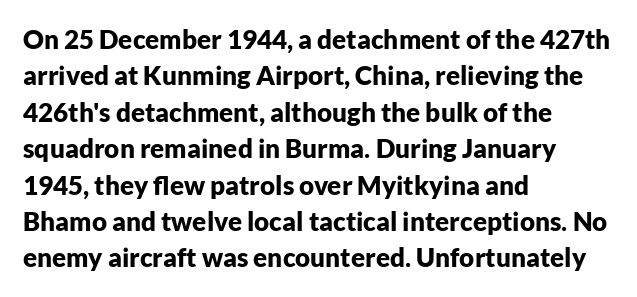
{"italic": "no", "bold": "yes", "underline": "no", "align": "left", "line_spacing": "normal", "line_spacing_ratio": 1.4, "letter_spacing": "normal", "letter_spacing_em": 0.0, "glyph_px": 26}
